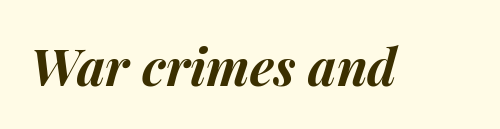
The image shows 51 px bold type, italic (leaning right); set normal letter spacing, not underlined; medium stroke contrast and a medium x-height.
